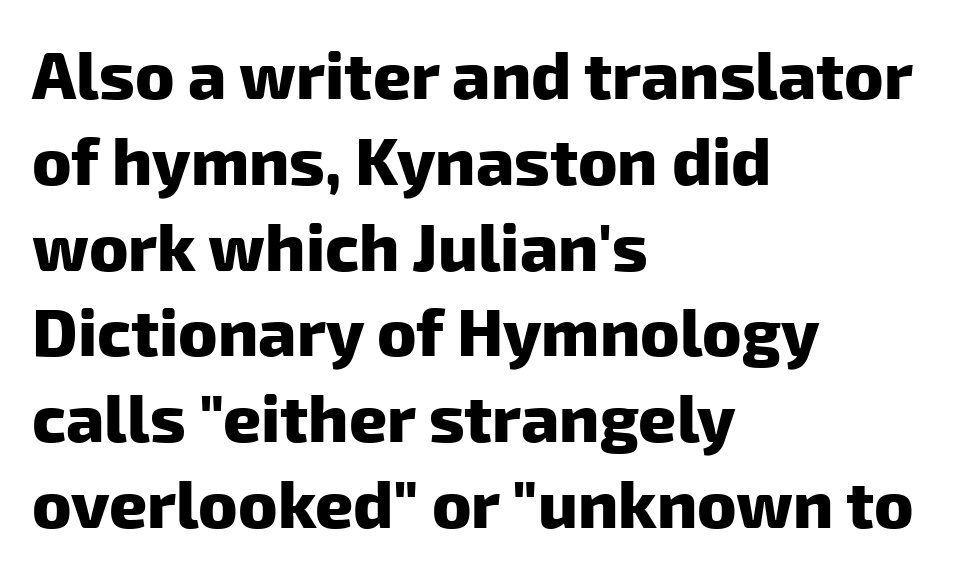
The image shows 66 px heavy sans-serif type; set left-aligned, normal line spacing (1.3x), normal letter spacing, not underlined; low stroke contrast and a medium x-height.
